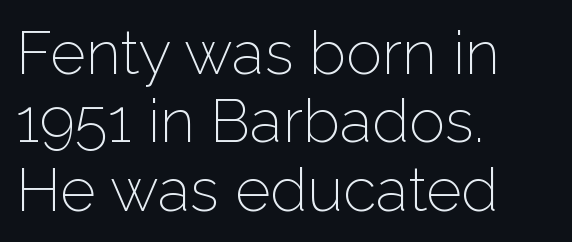
Q: Is the text bold? A: No.
Q: Is the text italic (slanted)? A: No, it is upright.
Q: Is the typeface a serif or a sans-serif typeface? A: Sans-serif.
Q: Is the text underlined? A: No.
Q: How is the paragraph aligned? A: Left-aligned.
Q: Is the spacing between letters normal or unusually wide? A: Normal.
Q: Is the spacing between lines tight, normal or loose? A: Tight.
Q: Width (condensed, normal, or wide)? A: Normal.
Q: Stroke contrast? A: Low.
Q: x-height? A: Medium.
Q: Monospaced? A: No.
